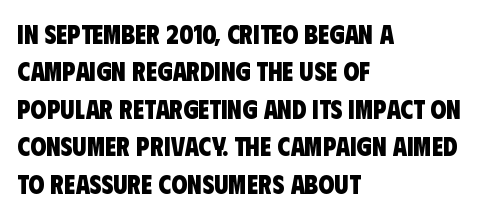
A dark, heavy texture on the line: the type is bold. Rows of type keep a routine distance in the vertical direction. Between one letter and the next there's only the usual sliver of space. Words float on clear page, feet unadorned. A student would call this left alignment; a typographer would say flush left, rag right.
